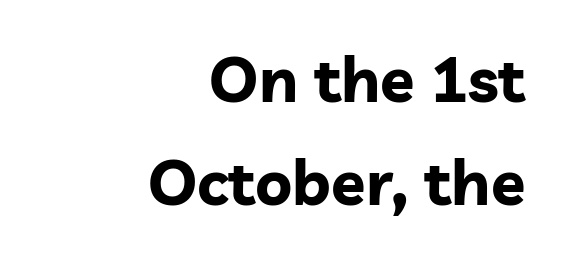
Q: Is the text bold? A: Yes.
Q: Is the text italic (slanted)? A: No, it is upright.
Q: Is the typeface a serif or a sans-serif typeface? A: Sans-serif.
Q: Is the text underlined? A: No.
Q: How is the paragraph aligned? A: Right-aligned.
Q: Is the spacing between letters normal or unusually wide? A: Normal.
Q: Is the spacing between lines tight, normal or loose? A: Normal.
Q: Width (condensed, normal, or wide)? A: Normal.
Q: Stroke contrast? A: Low.
Q: x-height? A: Medium.
Q: Monospaced? A: No.
